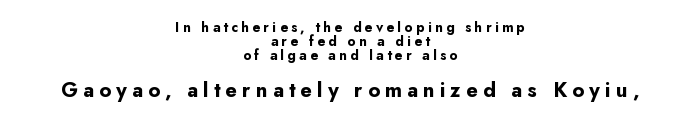
The image shows 21 px bold type, upright; set centered, tight line spacing (1.01x), unusually wide letter spacing (+0.24 em), not underlined; the second (bottom) block is 1.5x larger.
